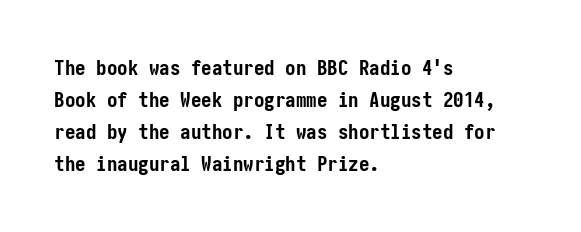
Q: Is the text bold? A: Yes.
Q: Is the text italic (slanted)? A: No, it is upright.
Q: Is the text underlined? A: No.
Q: How is the paragraph aligned? A: Left-aligned.
Q: Is the spacing between letters normal or unusually wide? A: Normal.
Q: Is the spacing between lines tight, normal or loose? A: Normal.
